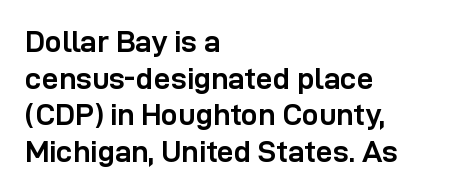
Q: Is the text bold? A: Yes.
Q: Is the text italic (slanted)? A: No, it is upright.
Q: Is the typeface a serif or a sans-serif typeface? A: Sans-serif.
Q: Is the text underlined? A: No.
Q: How is the paragraph aligned? A: Left-aligned.
Q: Is the spacing between letters normal or unusually wide? A: Normal.
Q: Width (condensed, normal, or wide)? A: Normal.
Q: Stroke contrast? A: Low.
Q: x-height? A: Medium.
Q: Monospaced? A: No.
